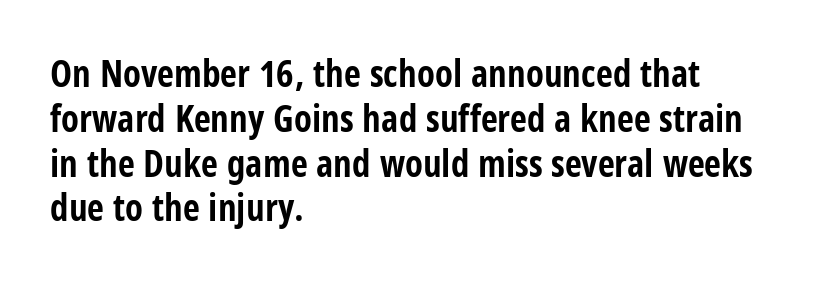
This sample uses an upright cut, with every glyph sitting square on the baseline. Plain, unruled lines of type. The face used here is proportionally spaced, like ordinary book or web type. Nothing sits at the stroke ends, so this counts as sans-serif.
